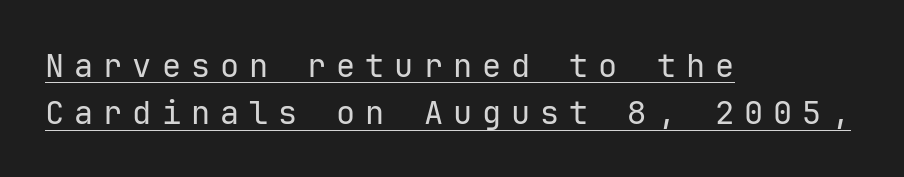
The rag falls on the right side of this text block. Looks like terminal output: every glyph gets an equal slot. Students, observe the line beneath the letters — that is underlining. The passage shown is typeset with a sans-serif family. Leading matches the norm, producing a regular column.
